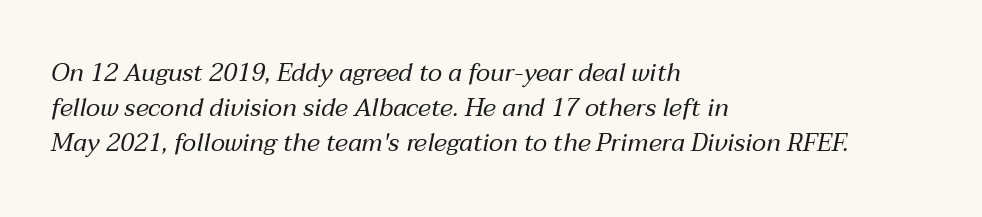
Quick note: italic. The foot of each line stays bare and open. Alignment: flush left. Heaviness? Minimal to ordinary, like unemphasized prose. Baseline-to-baseline distance is the conventional proportion of letter height. The line texture is even and compact thanks to regular tracking.
